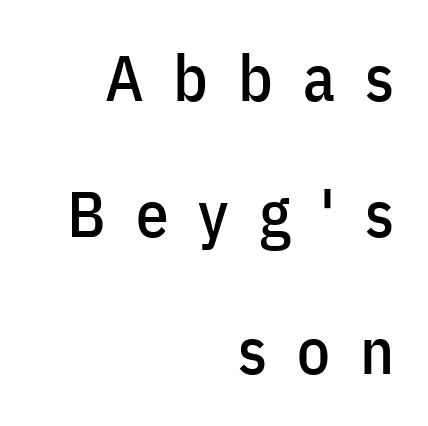
{"serif": "no", "italic": "no", "width": "condensed", "stroke_contrast": "low", "x_height": "medium", "monospaced": "no", "underline": "no", "align": "right", "line_spacing": "loose", "line_spacing_ratio": 2.1, "letter_spacing": "wide", "letter_spacing_em": 0.46, "glyph_px": 65}
